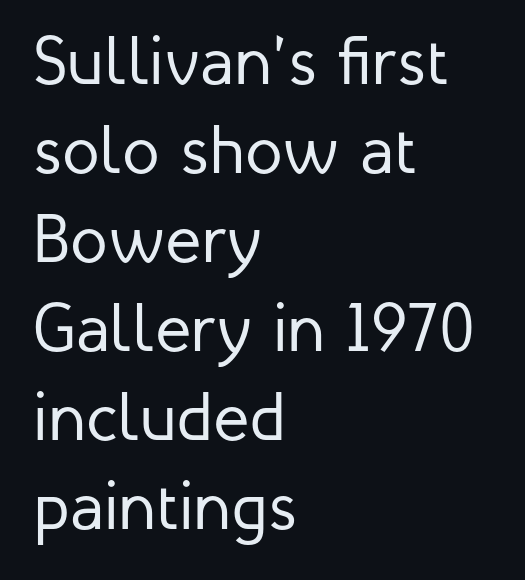
Q: Is the text bold? A: No.
Q: Is the text italic (slanted)? A: No, it is upright.
Q: Is the typeface a serif or a sans-serif typeface? A: Sans-serif.
Q: Is the text underlined? A: No.
Q: How is the paragraph aligned? A: Left-aligned.
Q: Is the spacing between letters normal or unusually wide? A: Normal.
Q: Is the spacing between lines tight, normal or loose? A: Normal.
Q: Width (condensed, normal, or wide)? A: Normal.
Q: Stroke contrast? A: Low.
Q: x-height? A: Medium.
Q: Monospaced? A: No.
